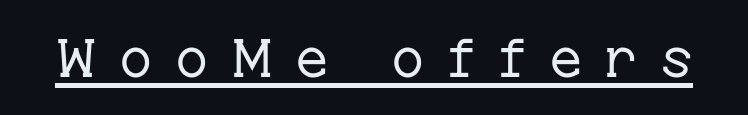
The image shows 54 px regular-weight serif type, upright; set unusually wide letter spacing (+0.45 em), underlined; low stroke contrast and a medium x-height.
